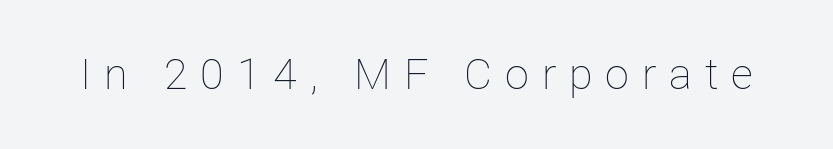
The gaps between neighbouring characters are conspicuously large. The lettering stays uniformly vertical, giving the passage a roman look. Nothing heavy about these letters — not bold at all. A clean baseline with only descenders dipping below it.
